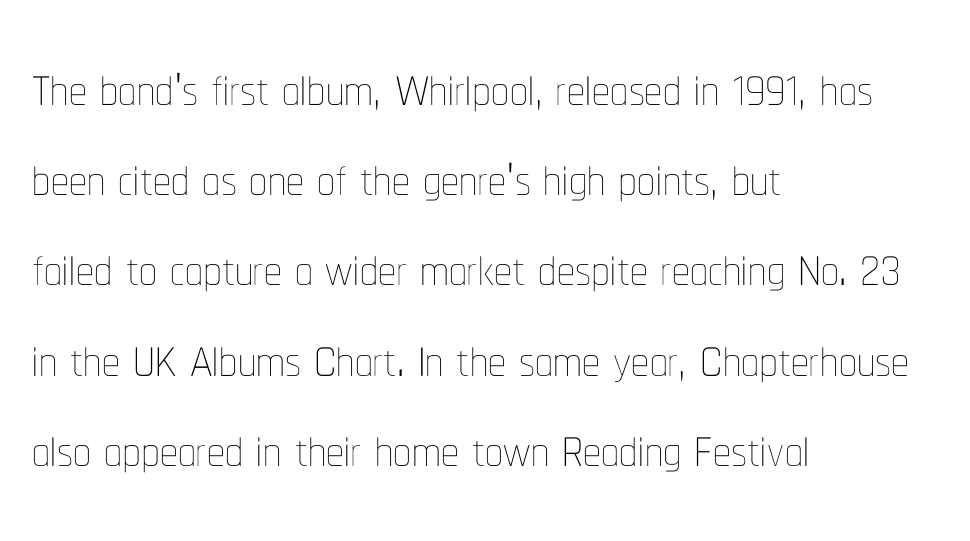
The image shows 71 px thin, condensed type, upright; set left-aligned, normal line spacing (1.27x), normal letter spacing, not underlined; low stroke contrast and a medium x-height.
